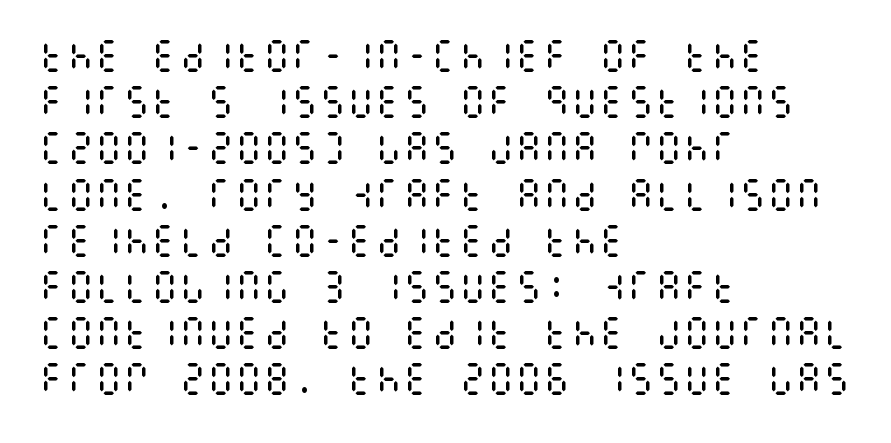
The zone under the glyphs is completely vacant. On a weight scale, this lands at 450 or below. Horizontal bands of white between lines are of average thickness. Notice how the passage keeps a crisp vertical edge on the left only. Characters remain perfectly vertical along every line.
